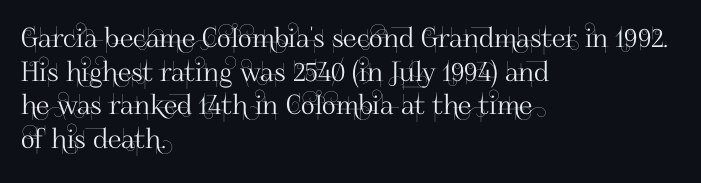
{"italic": "no", "underline": "no", "align": "left", "line_spacing": "normal", "line_spacing_ratio": 1.25, "letter_spacing": "normal", "letter_spacing_em": 0.0, "glyph_px": 27}
